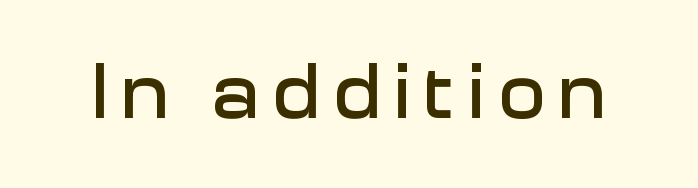
The area under the type is left untouched. This sample has the flowing, uneven cadence of proportional lettering. Are there feet on the stems? There aren't — it's a sans. Unlike italic type, these characters show no tilt at all.
